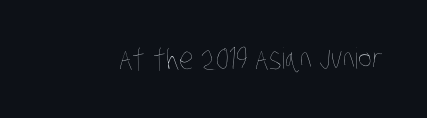
{"bold": "no", "weight": "thin", "width": "condensed", "stroke_contrast": "low", "x_height": "large", "monospaced": "no", "underline": "no", "letter_spacing": "normal", "letter_spacing_em": 0.0, "glyph_px": 29}
